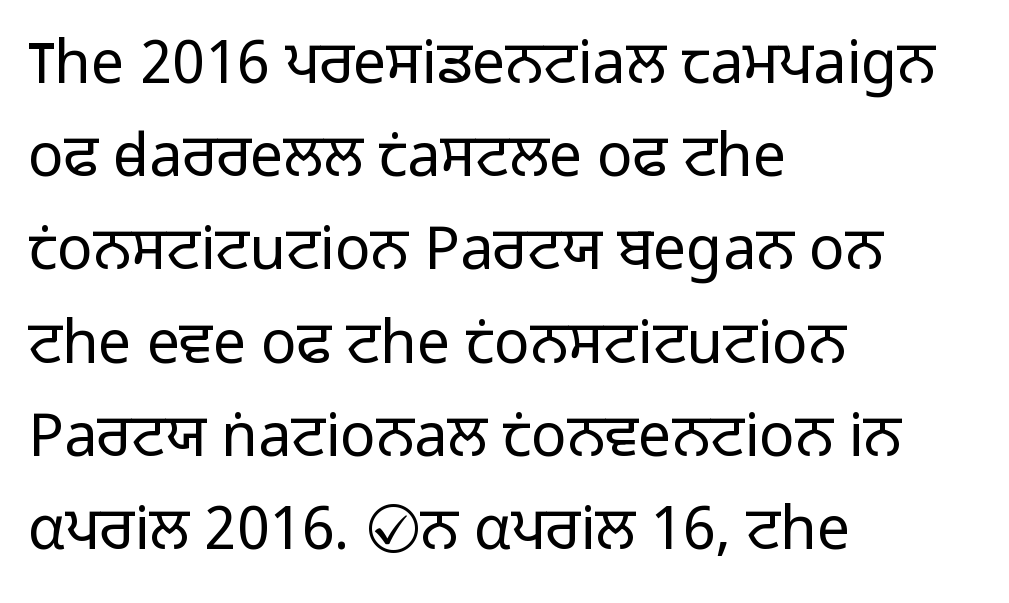
{"serif": "no", "italic": "no", "bold": "no", "weight": "light", "width": "normal", "stroke_contrast": "low", "x_height": "medium", "monospaced": "no", "underline": "no", "align": "left", "line_spacing": "normal", "line_spacing_ratio": 1.58, "letter_spacing": "normal", "letter_spacing_em": 0.0, "glyph_px": 59}
